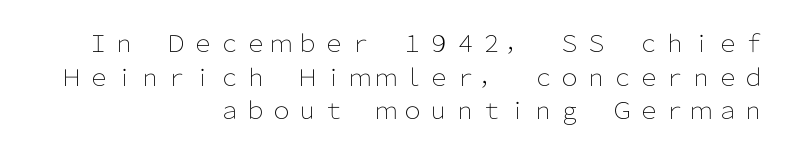
Q: Is the text bold? A: No.
Q: Is the text italic (slanted)? A: No, it is upright.
Q: Is the text underlined? A: No.
Q: How is the paragraph aligned? A: Right-aligned.
Q: Is the spacing between lines tight, normal or loose? A: Normal.
